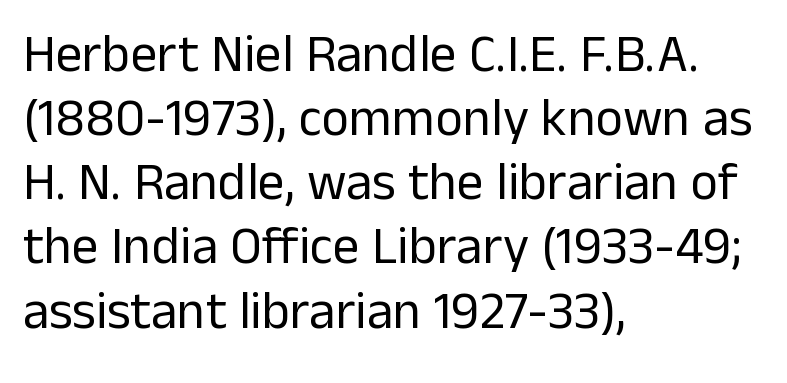
Q: Is the text bold? A: No.
Q: Is the text italic (slanted)? A: No, it is upright.
Q: Is the typeface a serif or a sans-serif typeface? A: Sans-serif.
Q: Is the text underlined? A: No.
Q: How is the paragraph aligned? A: Left-aligned.
Q: Is the spacing between letters normal or unusually wide? A: Normal.
Q: Width (condensed, normal, or wide)? A: Normal.
Q: Stroke contrast? A: Low.
Q: x-height? A: Medium.
Q: Monospaced? A: No.
